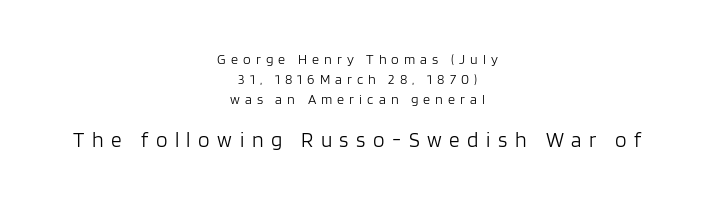
{"italic": "no", "bold": "no", "underline": "no", "align": "center", "line_spacing": "normal", "line_spacing_ratio": 1.42, "letter_spacing": "wide", "letter_spacing_em": 0.36, "larger_block": "second", "size_ratio": 1.5, "glyph_px": 21}
